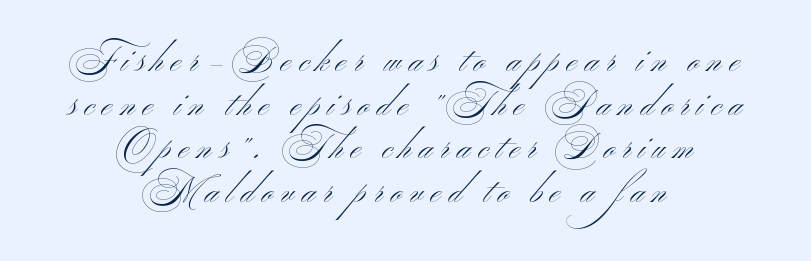
The image shows 35 px light, wide sans-serif type; set centered, normal line spacing (1.25x), unusually wide letter spacing (+0.23 em), not underlined; medium stroke contrast and a small x-height.
